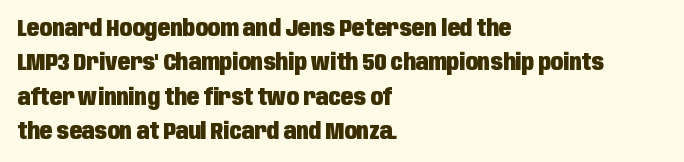
Q: Is the text bold? A: Yes.
Q: Is the text italic (slanted)? A: No, it is upright.
Q: Is the text underlined? A: No.
Q: How is the paragraph aligned? A: Left-aligned.
Q: Is the spacing between letters normal or unusually wide? A: Normal.
Q: Is the spacing between lines tight, normal or loose? A: Normal.
